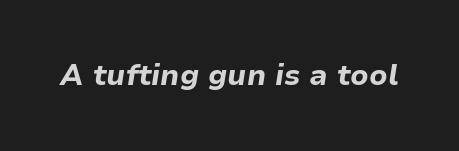
Q: Is the text bold? A: Yes.
Q: Is the text italic (slanted)? A: Yes, it leans right by about 9 degrees.
Q: Is the text underlined? A: No.
Q: Is the spacing between letters normal or unusually wide? A: Normal.
Q: Width (condensed, normal, or wide)? A: Normal.
Q: Stroke contrast? A: Low.
Q: x-height? A: Medium.
Q: Monospaced? A: No.
